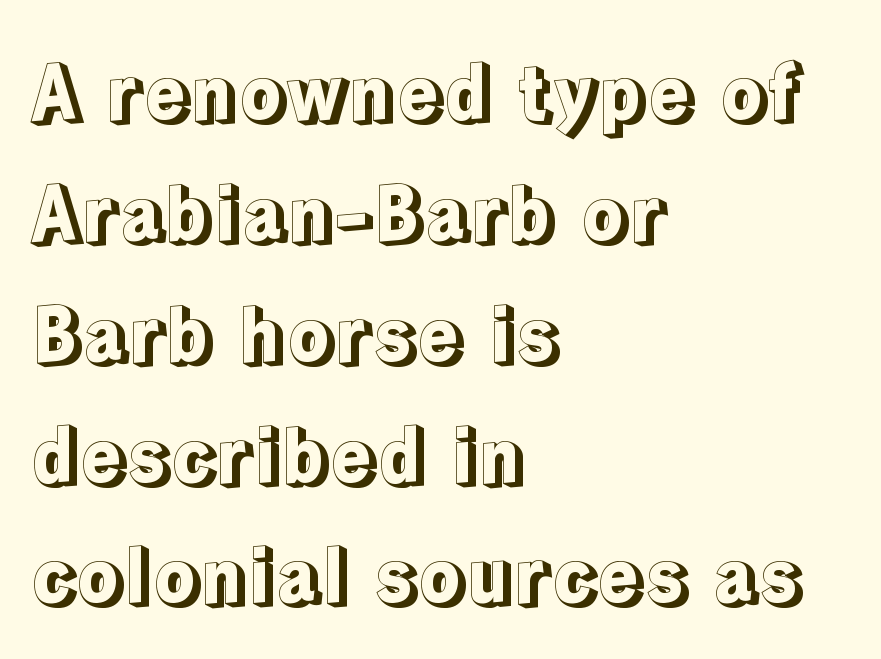
Q: Is the text italic (slanted)? A: No, it is upright.
Q: Is the text underlined? A: No.
Q: How is the paragraph aligned? A: Left-aligned.
Q: Is the spacing between letters normal or unusually wide? A: Normal.
Q: Is the spacing between lines tight, normal or loose? A: Normal.
Q: Width (condensed, normal, or wide)? A: Normal.
Q: x-height? A: Medium.
Q: Monospaced? A: No.
